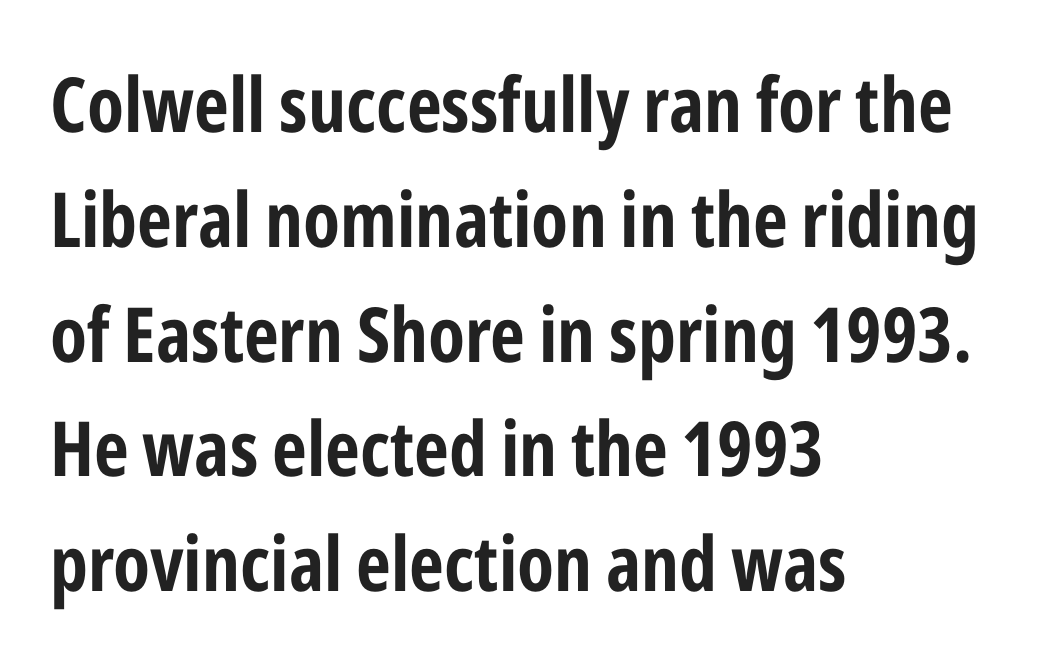
{"serif": "no", "italic": "no", "bold": "yes", "weight": "bold", "width": "condensed", "stroke_contrast": "low", "x_height": "medium", "monospaced": "no", "underline": "no", "align": "left", "line_spacing": "normal", "line_spacing_ratio": 1.51, "letter_spacing": "normal", "letter_spacing_em": 0.0, "glyph_px": 76}
